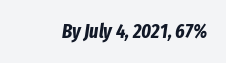
The image shows 20 px bold type, italic (leaning right); set normal letter spacing, not underlined.
